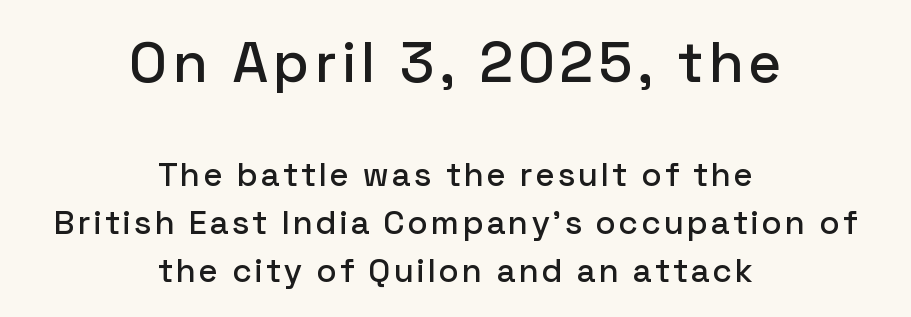
The image shows 57 px sans-serif type, upright; set centered, normal line spacing (1.45x), not underlined; the first (top) block is 1.73x larger; low stroke contrast and a medium x-height.
